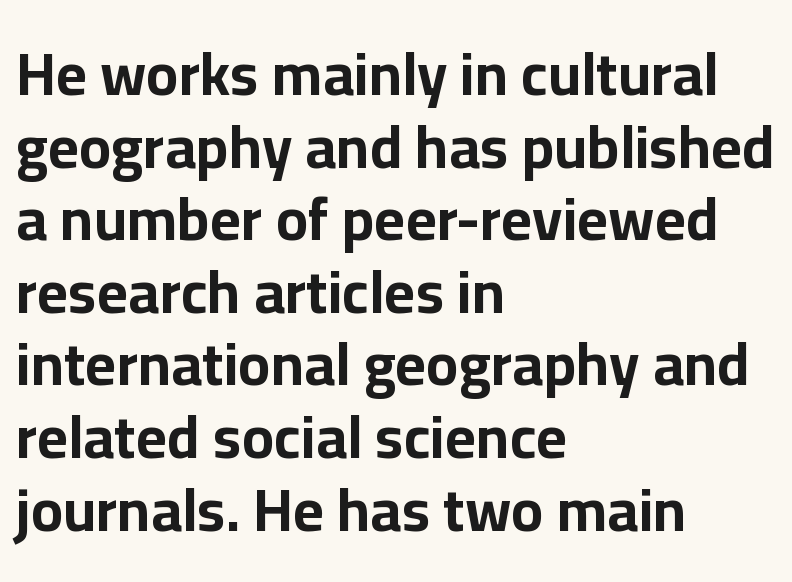
{"serif": "no", "italic": "no", "bold": "yes", "weight": "bold", "width": "normal", "stroke_contrast": "low", "x_height": "medium", "monospaced": "no", "underline": "no", "align": "left", "line_spacing_ratio": 1.21, "letter_spacing": "normal", "letter_spacing_em": 0.0, "glyph_px": 60}
